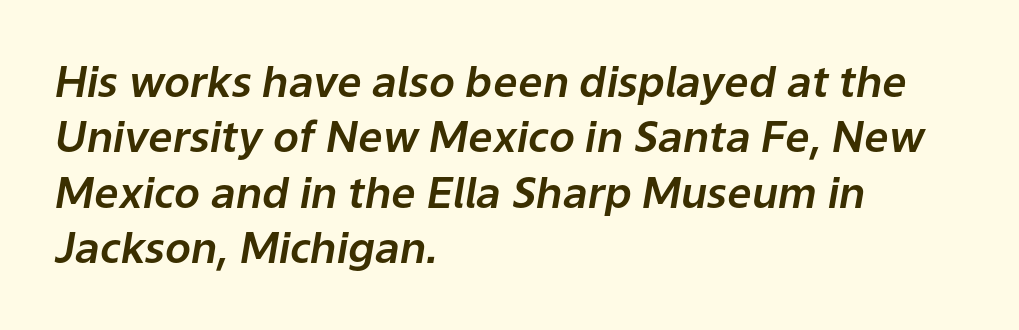
You could not count columns in this text — the font is proportionally spaced. Each row of text sits above clean, open space. The passage shown leans; its letterforms are oblique. The passage shown stacks its lines at a standard gap. Every row of glyphs begins at an identical x-position on the left.
